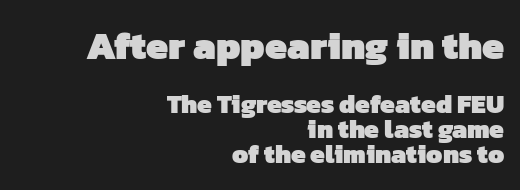
The image shows 39 px heavy sans-serif type; set right-aligned, tight line spacing (0.95x), normal letter spacing, not underlined; the first (top) block is 1.5x larger; low stroke contrast and a medium x-height.
